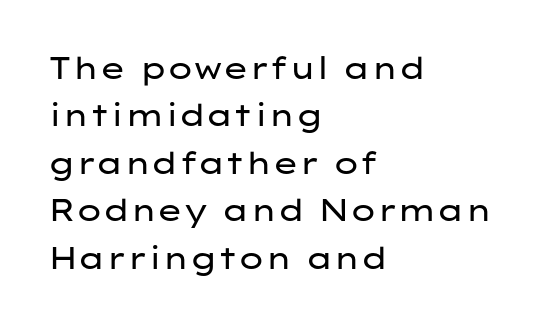
{"serif": "no", "italic": "no", "bold": "no", "weight": "regular", "width": "wide", "stroke_contrast": "low", "x_height": "medium", "monospaced": "no", "underline": "no", "align": "left", "line_spacing": "normal", "line_spacing_ratio": 1.53, "letter_spacing": "normal", "letter_spacing_em": 0.0, "glyph_px": 31}
